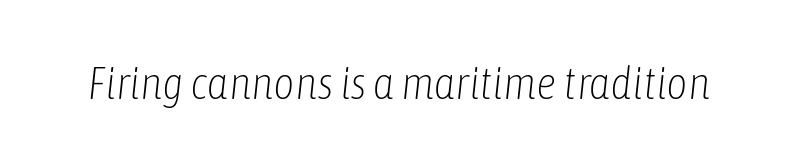
The image shows 46 px light, condensed type, italic (leaning right); set normal letter spacing, not underlined; low stroke contrast and a medium x-height.
